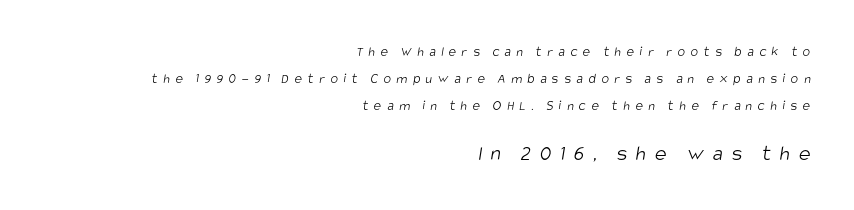
Honestly, there is no underline to notice here at all. The weight tops out at a normal text grade. Caption: multi-line text, flush right, ragged left. Characters follow at a spacing far wider than the type designer built in. Leading is clearly above the norm, producing a sparse column.
